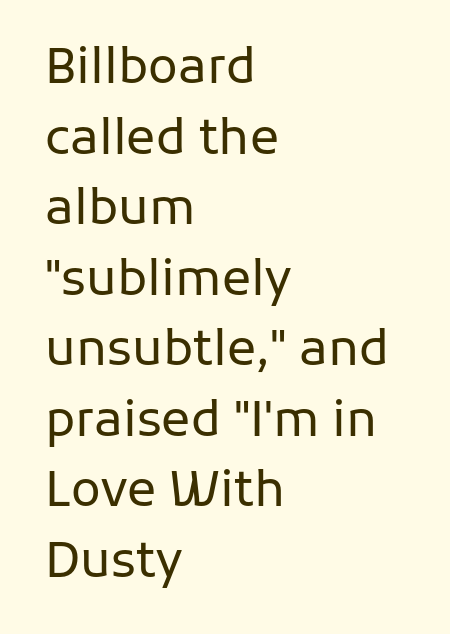
{"serif": "no", "italic": "no", "bold": "no", "weight": "regular", "width": "normal", "stroke_contrast": "low", "x_height": "medium", "monospaced": "no", "underline": "no", "align": "left", "line_spacing": "normal", "line_spacing_ratio": 1.44, "letter_spacing": "normal", "letter_spacing_em": 0.0, "glyph_px": 49}
